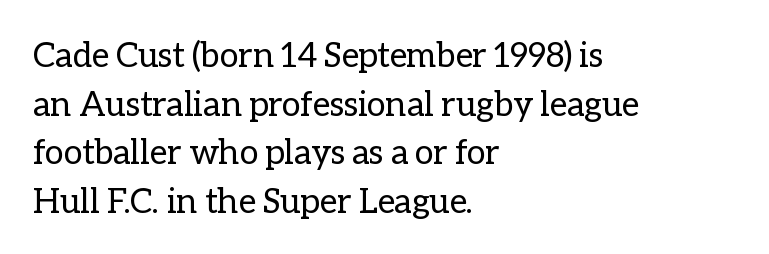
The image shows 34 px regular-weight type, upright; set left-aligned, normal line spacing (1.43x), normal letter spacing, not underlined; low stroke contrast and a medium x-height.
